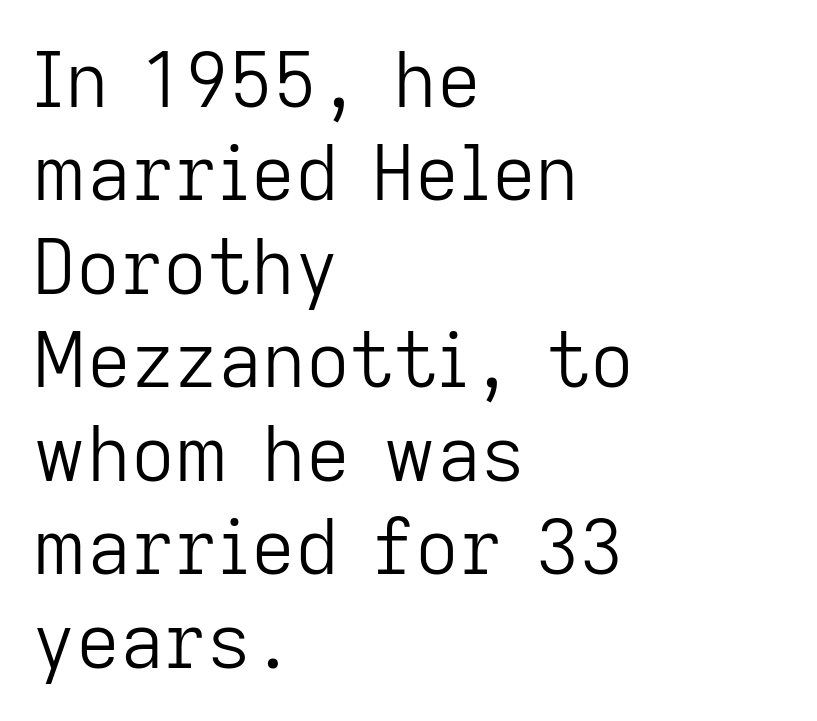
{"serif": "no", "italic": "no", "bold": "no", "weight": "light", "width": "normal", "stroke_contrast": "low", "x_height": "medium", "monospaced": "no", "underline": "no", "align": "left", "line_spacing_ratio": 1.23, "letter_spacing": "normal", "letter_spacing_em": 0.0, "glyph_px": 76}
